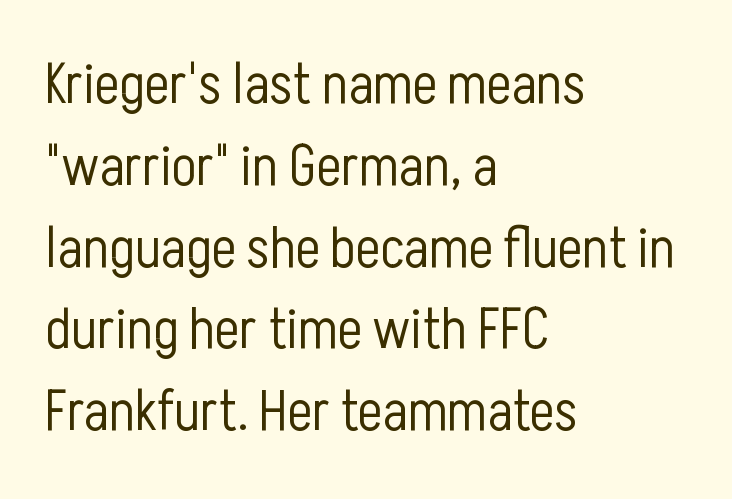
Q: Is the text bold? A: No.
Q: Is the text italic (slanted)? A: No, it is upright.
Q: Is the typeface a serif or a sans-serif typeface? A: Sans-serif.
Q: Is the text underlined? A: No.
Q: How is the paragraph aligned? A: Left-aligned.
Q: Is the spacing between letters normal or unusually wide? A: Normal.
Q: Is the spacing between lines tight, normal or loose? A: Normal.
Q: Width (condensed, normal, or wide)? A: Condensed.
Q: Stroke contrast? A: Low.
Q: x-height? A: Medium.
Q: Monospaced? A: No.
